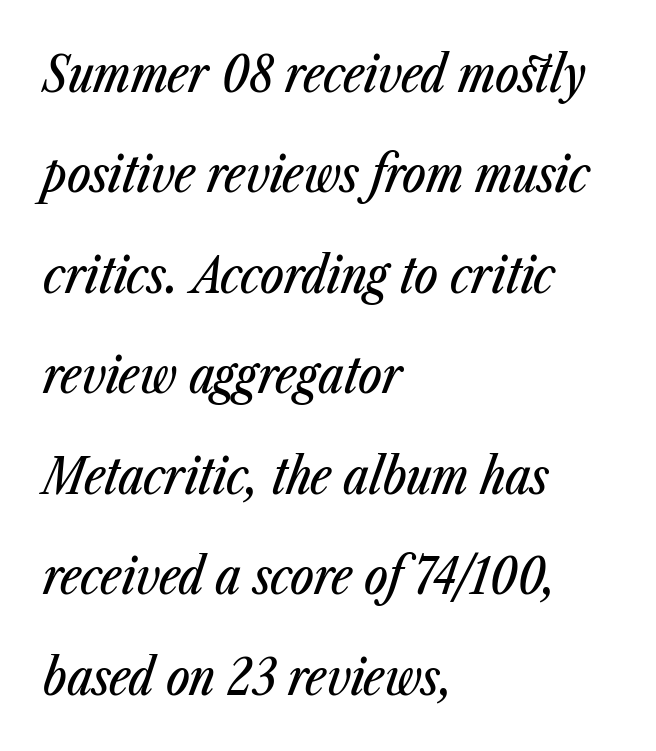
{"italic": "yes", "lean": "right", "slant_degrees": 23, "width": "condensed", "stroke_contrast": "low", "x_height": "medium", "monospaced": "no", "underline": "no", "align": "left", "line_spacing": "loose", "line_spacing_ratio": 2.01, "letter_spacing": "normal", "letter_spacing_em": 0.0, "glyph_px": 50}
